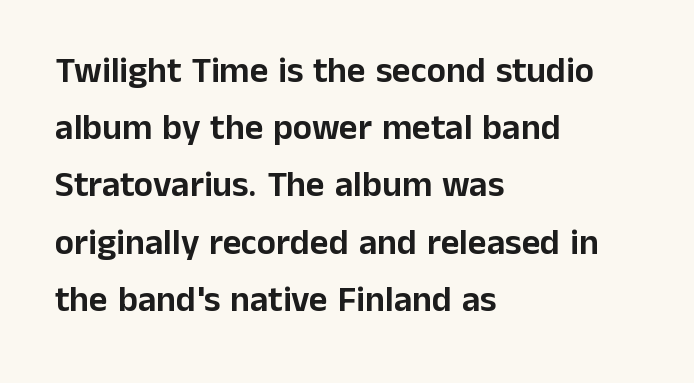
The image shows 36 px sans-serif type, upright; set left-aligned, normal line spacing (1.59x), normal letter spacing, not underlined; low stroke contrast and a medium x-height.
